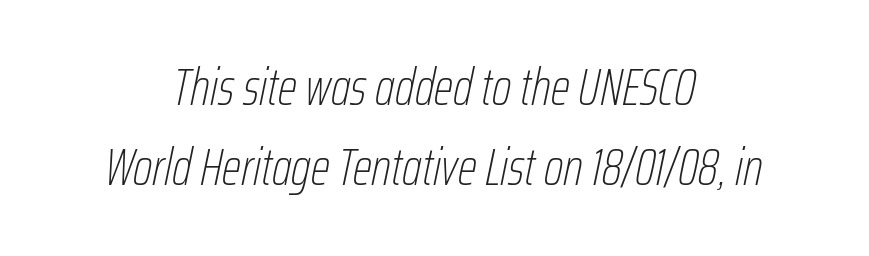
The tracking reads as untouched default to a designer's eye. The face used here is proportionally spaced, like ordinary book or web type. Regular leading. Unbolded letterforms with no extra heft. The lettering tilts uniformly, giving the passage an italic look. The setting favours the middle, as headings and verse often do.
